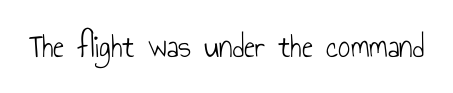
The image shows 34 px light, condensed sans-serif type, upright; set normal letter spacing, not underlined; low stroke contrast and a small x-height.
